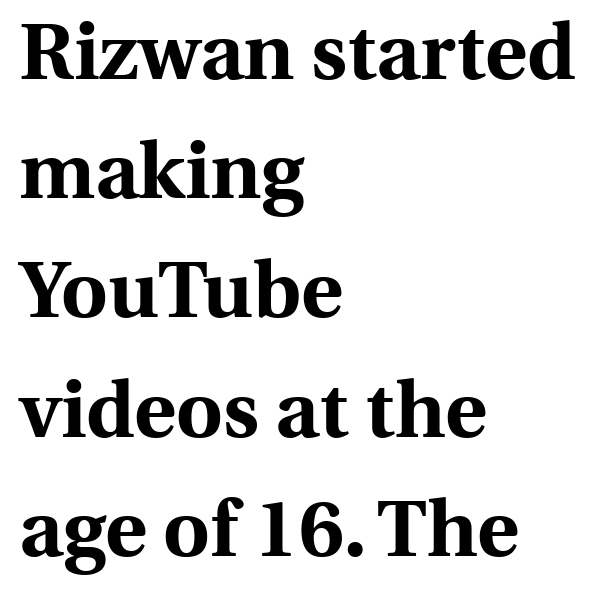
The image shows 80 px bold serif type, upright; set left-aligned, normal line spacing (1.49x), normal letter spacing, not underlined; a medium x-height.
